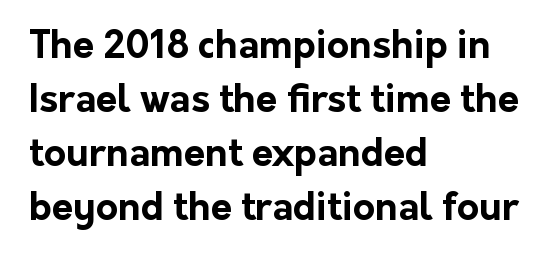
The image shows 38 px bold sans-serif type, upright; set left-aligned, normal line spacing (1.42x), normal letter spacing, not underlined; low stroke contrast and a medium x-height.
